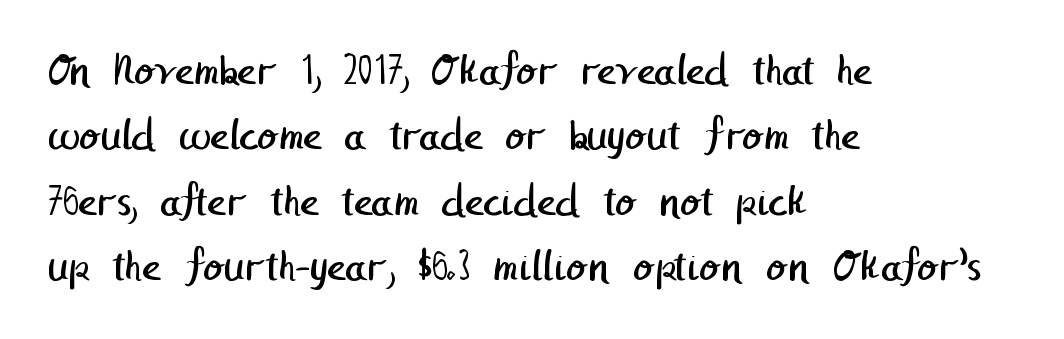
The image shows 46 px regular-weight sans-serif type; set left-aligned, normal line spacing (1.42x), normal letter spacing, not underlined; low stroke contrast and a medium x-height.
